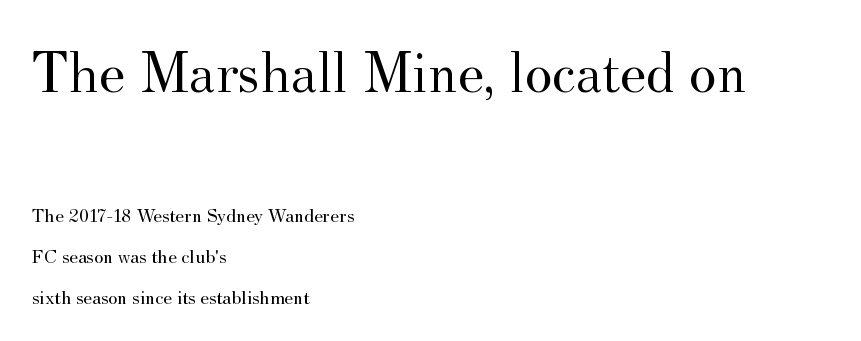
All the whitespace from short lines collects on the right. Every stem runs plumb, perpendicular to the baseline. This sample trades compactness for vertical openness between lines. These lines are rendered in a variable-pitch font. Nothing unusual about the tracking: characters are spaced as the font intends.
